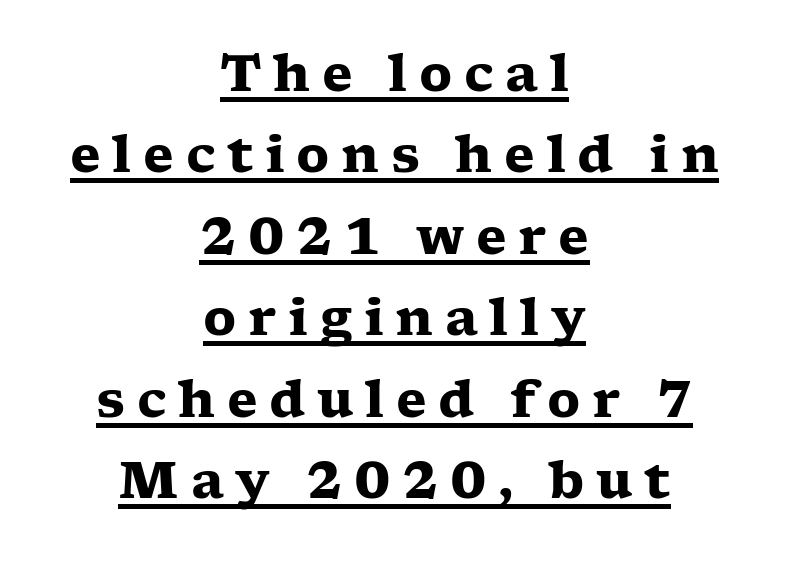
The image shows 50 px heavy, wide serif type, upright; set centered, normal line spacing (1.63x), unusually wide letter spacing (+0.23 em), underlined; low stroke contrast and a medium x-height.
